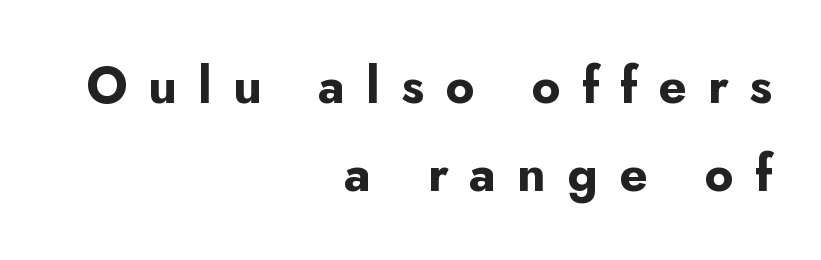
Spacing between characters has been opened up far beyond the box default. Spacing verdict: proportional, widths tailored to each character. Quick note: not italic, upright. Letterform terminals end flat and unadorned throughout the passage. Thick stems and heavy bowls — unmistakably bold.
